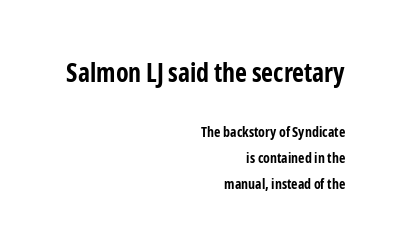
The image shows 26 px bold type, upright; set right-aligned, line spacing 1.83x, normal letter spacing, not underlined; the first (top) block is 1.86x larger.
